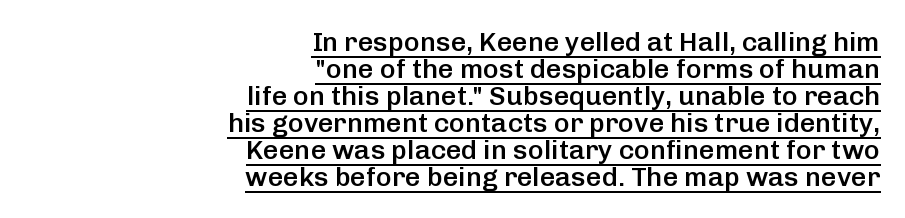
The type is set solid horizontally, with unmodified tracking. Right-aligned paragraph, ragged on the left. The rendered words wear a rule along their underside. Designer's note — italics off, roman on. As a designer I'd log this as weight 600, semibold. Notice how descenders almost collide with the ascenders below — that's tight leading.
